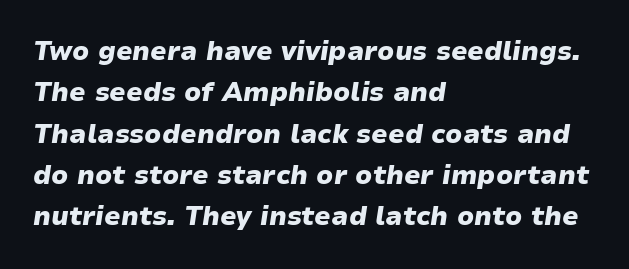
The image shows 26 px bold type, italic (leaning right); set left-aligned, normal line spacing (1.59x), normal letter spacing, not underlined.
